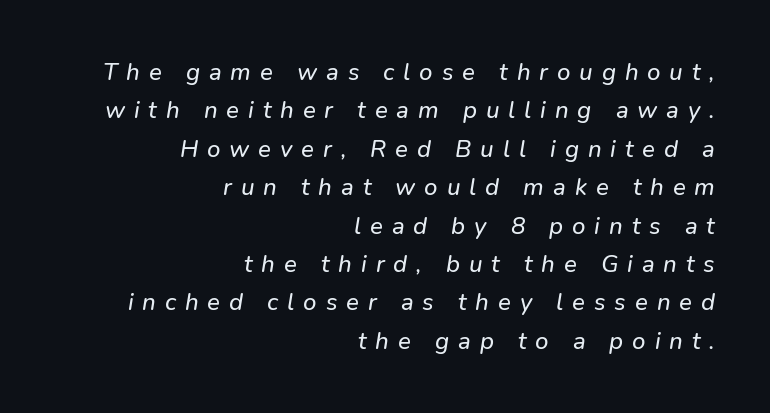
{"underline": "no", "align": "right", "line_spacing": "normal", "line_spacing_ratio": 1.6, "letter_spacing": "wide", "letter_spacing_em": 0.37, "glyph_px": 24}
